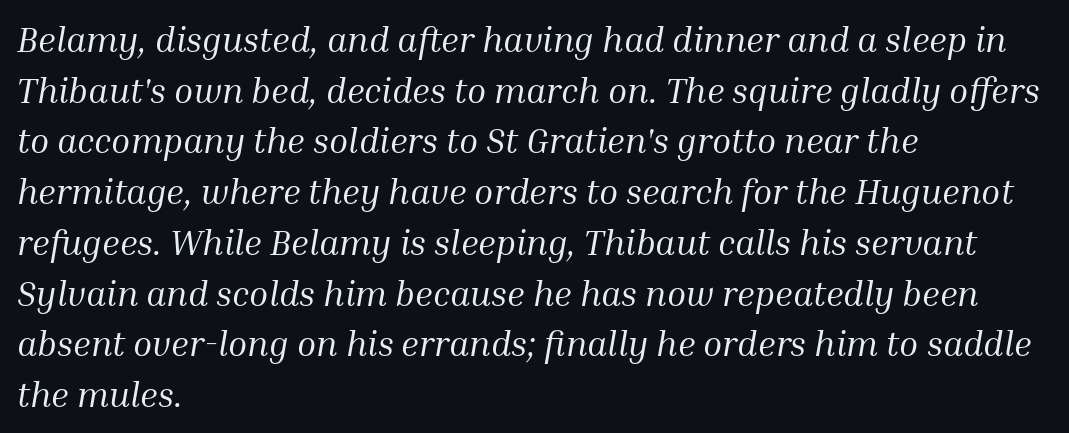
The image shows 35 px regular-weight serif type, italic (leaning right); set left-aligned, normal line spacing (1.45x), normal letter spacing, not underlined; medium stroke contrast and a medium x-height.
